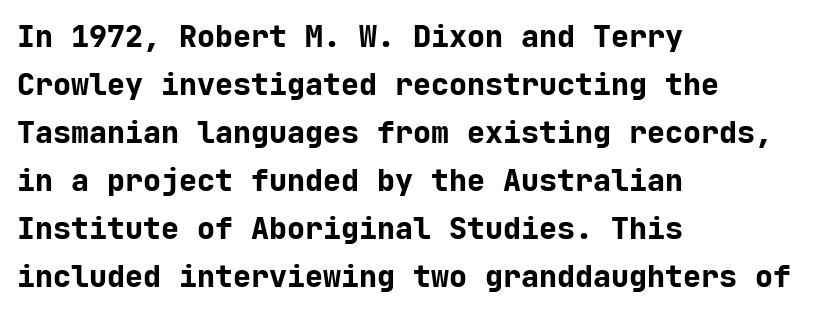
The face used here is monospaced, like something from a code editor. Standard letterfit; no display-style spreading of the glyphs. Every row of glyphs begins at an identical x-position on the left. Regarding leading, the lines here are spaced in the standard way.
